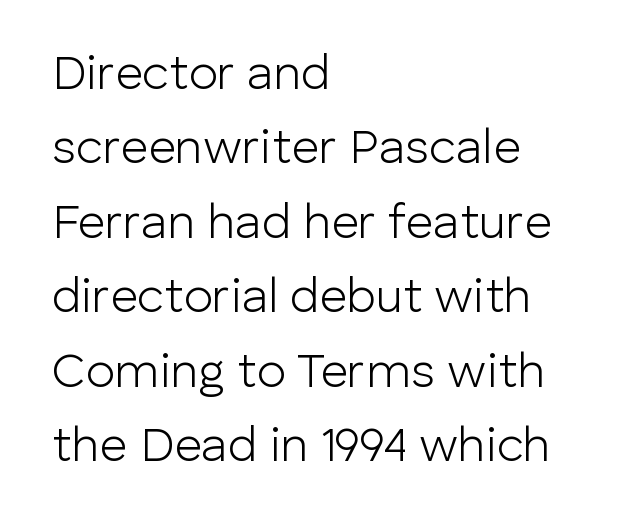
Q: Is the text bold? A: No.
Q: Is the text italic (slanted)? A: No, it is upright.
Q: Is the typeface a serif or a sans-serif typeface? A: Sans-serif.
Q: Is the text underlined? A: No.
Q: How is the paragraph aligned? A: Left-aligned.
Q: Is the spacing between letters normal or unusually wide? A: Normal.
Q: Is the spacing between lines tight, normal or loose? A: Normal.
Q: Width (condensed, normal, or wide)? A: Normal.
Q: Stroke contrast? A: Low.
Q: x-height? A: Medium.
Q: Monospaced? A: No.
